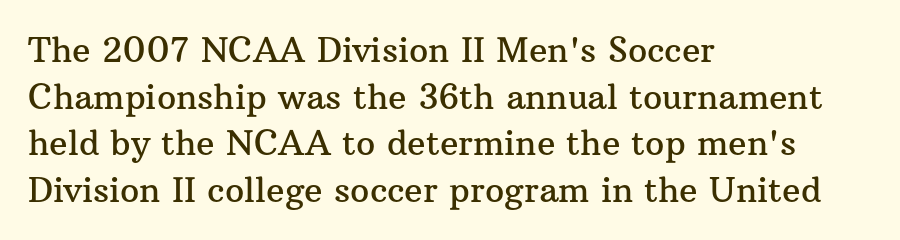
The image shows 34 px serif type, upright; set left-aligned, normal line spacing (1.37x), normal letter spacing, not underlined; medium stroke contrast and a medium x-height.
